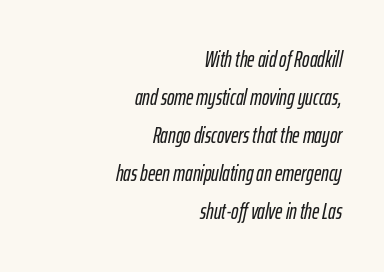
{"italic": "yes", "lean": "right", "slant_degrees": 12, "underline": "no", "align": "right", "line_spacing_ratio": 1.73, "letter_spacing": "normal", "letter_spacing_em": 0.0, "glyph_px": 22}
